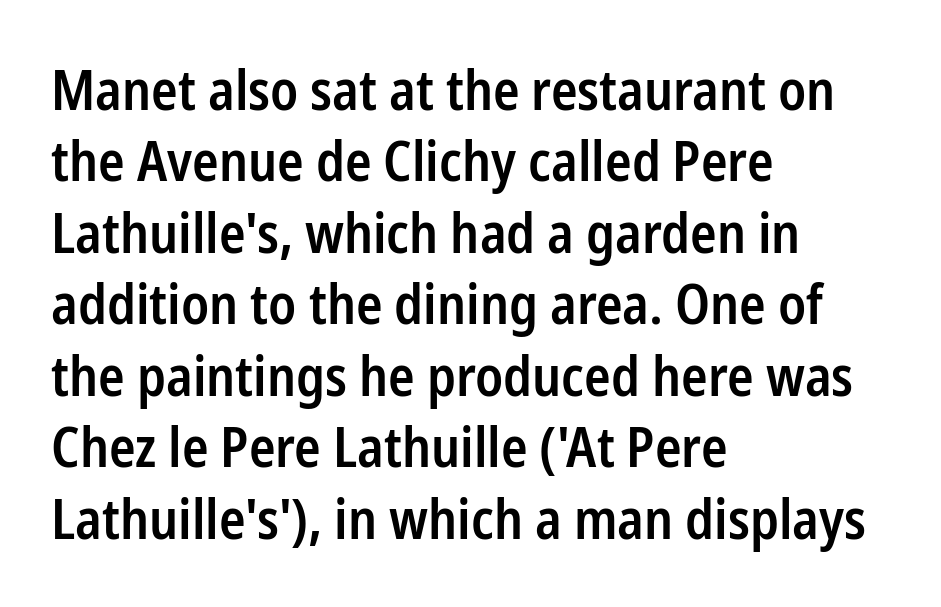
Nobody drew a line under any word here. Regular leading. Proportional: the letters do not fall into vertical columns. The font family rendered here belongs to the sans-serif group. The typesetting leans somewhat heavy: a semibold. Notice how the stems are strictly vertical — no italics here.
